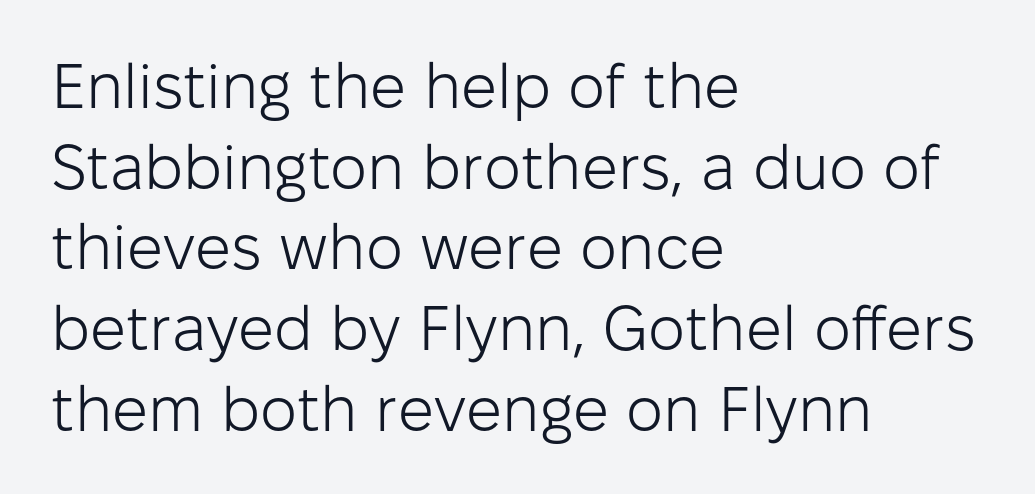
Q: Is the text bold? A: No.
Q: Is the text italic (slanted)? A: No, it is upright.
Q: Is the typeface a serif or a sans-serif typeface? A: Sans-serif.
Q: Is the text underlined? A: No.
Q: How is the paragraph aligned? A: Left-aligned.
Q: Is the spacing between letters normal or unusually wide? A: Normal.
Q: Is the spacing between lines tight, normal or loose? A: Normal.
Q: Width (condensed, normal, or wide)? A: Normal.
Q: Stroke contrast? A: Low.
Q: x-height? A: Medium.
Q: Monospaced? A: No.
